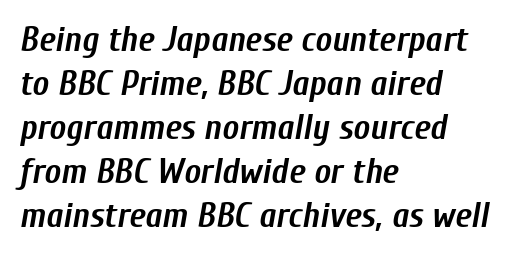
The image shows 35 px semibold, condensed type, italic (leaning right); set left-aligned, normal line spacing (1.26x), normal letter spacing, not underlined; low stroke contrast and a medium x-height.
